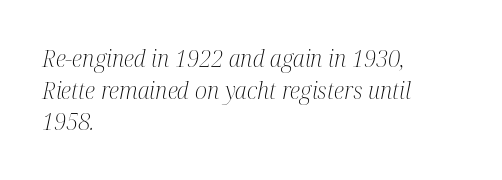
One-word summary of the alignment: left. This is oblique type, the kind used for emphasis or titles. The foot of each line stays bare and open. No extra tracking has been applied to these lines. Stem width sits at or under what a default text font uses. How would I describe the line gaps? Plain and ordinary.
